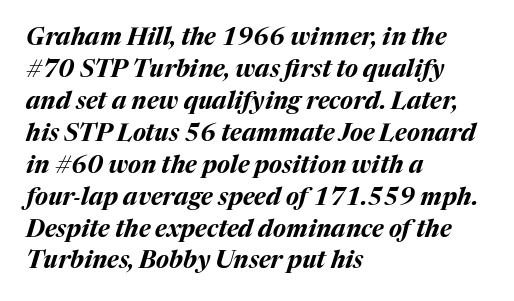
Q: Is the text bold? A: Yes.
Q: Is the text italic (slanted)? A: Yes, it leans right by about 17 degrees.
Q: Is the text underlined? A: No.
Q: How is the paragraph aligned? A: Left-aligned.
Q: Is the spacing between letters normal or unusually wide? A: Normal.
Q: Is the spacing between lines tight, normal or loose? A: Normal.
